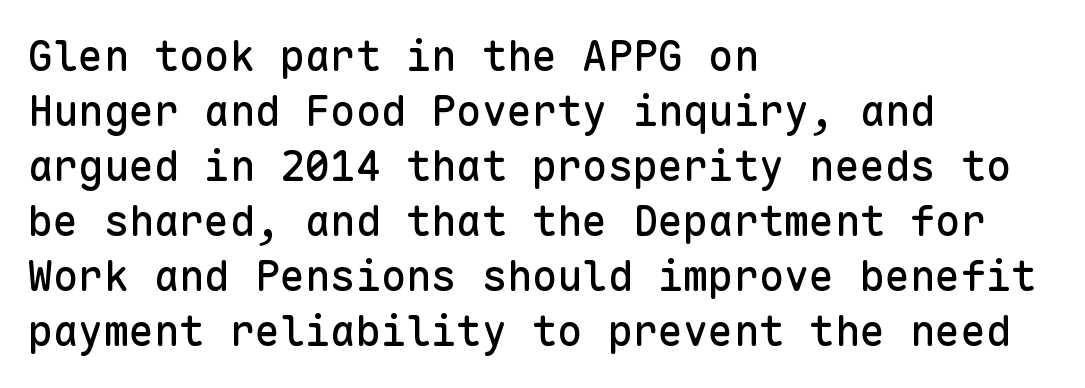
Q: Is the text italic (slanted)? A: No, it is upright.
Q: Is the typeface a serif or a sans-serif typeface? A: Sans-serif.
Q: Is the text underlined? A: No.
Q: How is the paragraph aligned? A: Left-aligned.
Q: Is the spacing between letters normal or unusually wide? A: Normal.
Q: Is the spacing between lines tight, normal or loose? A: Normal.
Q: Width (condensed, normal, or wide)? A: Normal.
Q: Stroke contrast? A: Low.
Q: x-height? A: Medium.
Q: Monospaced? A: Yes.
